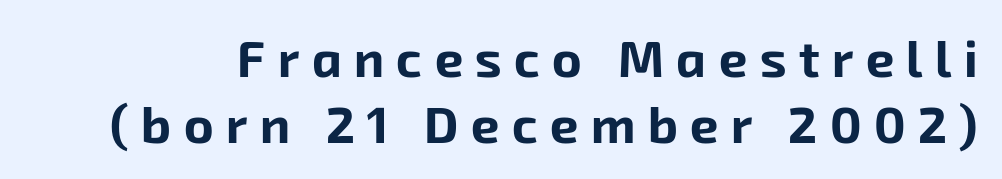
{"serif": "no", "bold": "yes", "weight": "bold", "width": "normal", "stroke_contrast": "low", "x_height": "medium", "monospaced": "no", "underline": "no", "line_spacing": "normal", "line_spacing_ratio": 1.3, "letter_spacing": "wide", "letter_spacing_em": 0.24, "glyph_px": 51}
